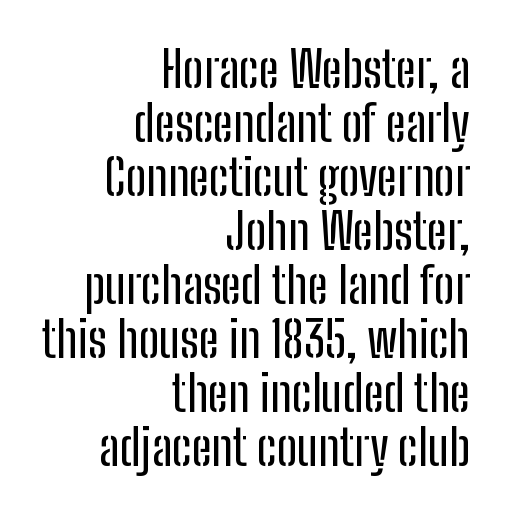
Q: Is the text italic (slanted)? A: No, it is upright.
Q: Is the typeface a serif or a sans-serif typeface? A: Sans-serif.
Q: Is the text underlined? A: No.
Q: How is the paragraph aligned? A: Right-aligned.
Q: Is the spacing between letters normal or unusually wide? A: Normal.
Q: Is the spacing between lines tight, normal or loose? A: Tight.
Q: Width (condensed, normal, or wide)? A: Condensed.
Q: Stroke contrast? A: Low.
Q: x-height? A: Medium.
Q: Monospaced? A: No.
